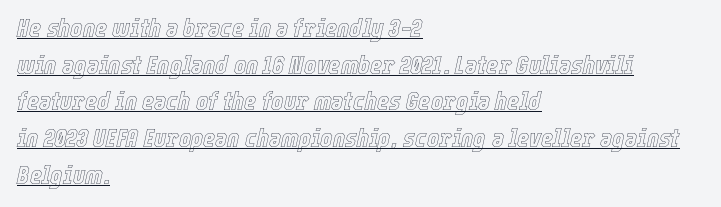
This block has exactly the height ordinary leading produces. Visually the block forms a straight wall on the left and a jagged coastline on the right. Inter-character spacing is left at the font's built-in metrics. A typesetter would mark this as italic. Has an underline been added? It has.
